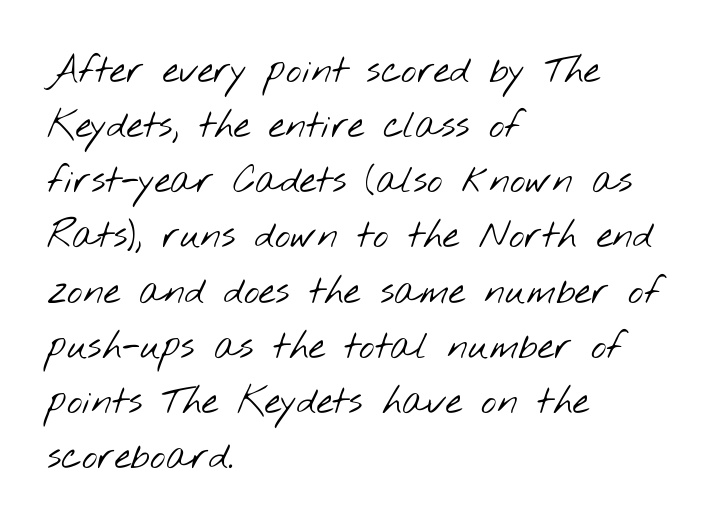
Q: Is the text bold? A: No.
Q: Is the typeface a serif or a sans-serif typeface? A: Sans-serif.
Q: Is the text underlined? A: No.
Q: How is the paragraph aligned? A: Left-aligned.
Q: Is the spacing between letters normal or unusually wide? A: Normal.
Q: Is the spacing between lines tight, normal or loose? A: Normal.
Q: Width (condensed, normal, or wide)? A: Wide.
Q: Stroke contrast? A: Low.
Q: x-height? A: Small.
Q: Monospaced? A: No.
